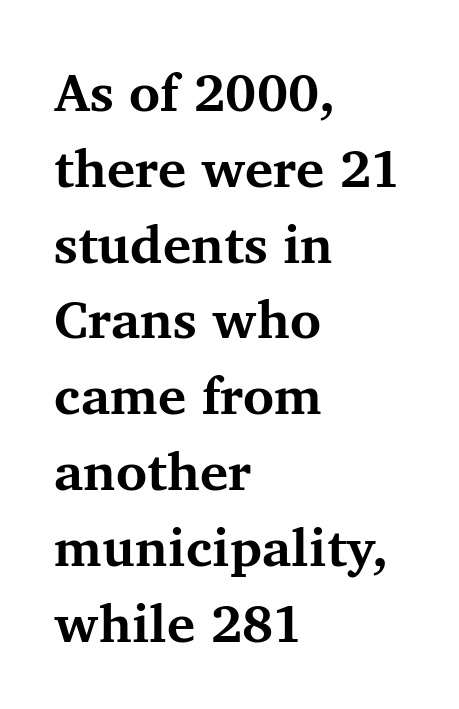
{"serif": "yes", "italic": "no", "bold": "yes", "weight": "bold", "width": "normal", "stroke_contrast": "medium", "x_height": "medium", "monospaced": "no", "underline": "no", "align": "left", "line_spacing": "normal", "line_spacing_ratio": 1.43, "letter_spacing": "normal", "letter_spacing_em": 0.0, "glyph_px": 53}
